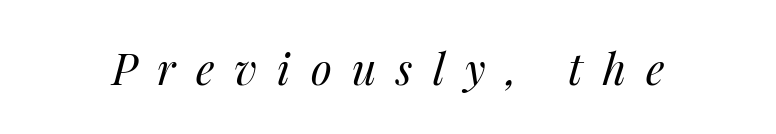
The image shows 43 px regular-weight type, italic (leaning right); set unusually wide letter spacing (+0.47 em), not underlined; medium stroke contrast and a medium x-height.
